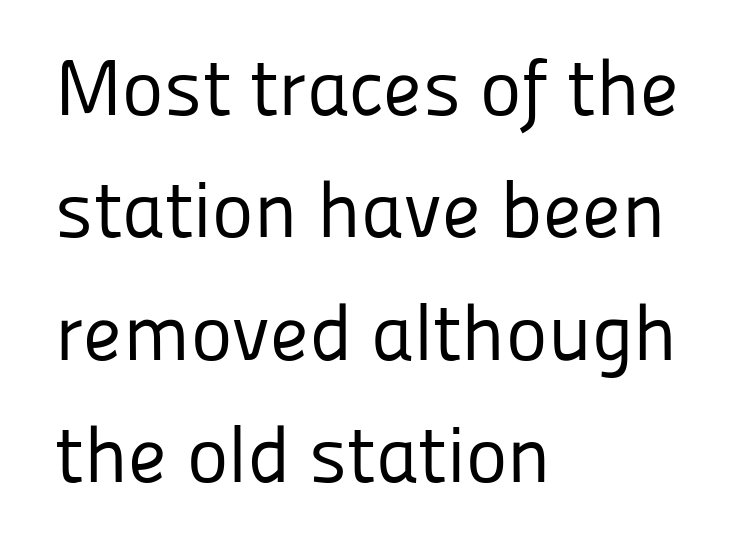
The image shows 79 px regular-weight sans-serif type, upright; set left-aligned, normal line spacing (1.55x), normal letter spacing, not underlined; low stroke contrast and a medium x-height.
